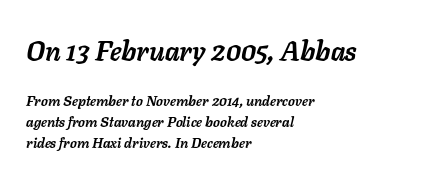
The image shows 27 px bold type, italic (leaning right); set left-aligned, normal line spacing (1.5x), normal letter spacing, not underlined; the first (top) block is 1.93x larger.
